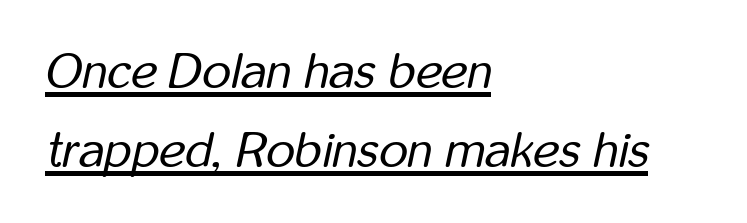
Q: Is the text bold? A: No.
Q: Is the text italic (slanted)? A: Yes, it leans right by about 12 degrees.
Q: Is the text underlined? A: Yes.
Q: How is the paragraph aligned? A: Left-aligned.
Q: Is the spacing between letters normal or unusually wide? A: Normal.
Q: Is the spacing between lines tight, normal or loose? A: Normal.
Q: Width (condensed, normal, or wide)? A: Condensed.
Q: Stroke contrast? A: Low.
Q: x-height? A: Medium.
Q: Monospaced? A: No.
